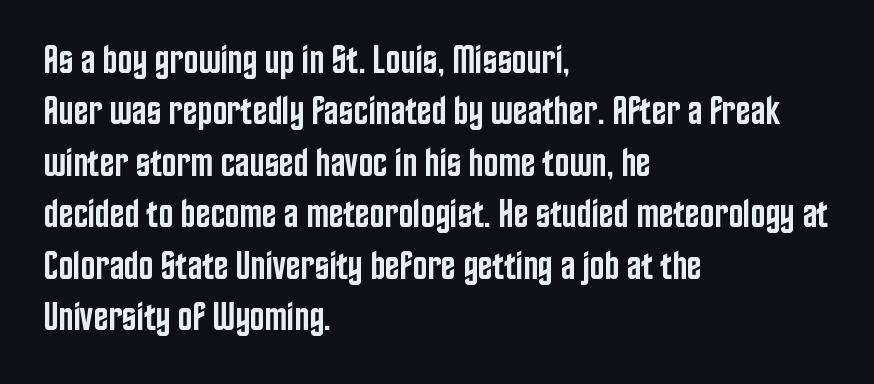
Q: Is the text bold? A: Semi-bold.
Q: Is the text italic (slanted)? A: No, it is upright.
Q: Is the typeface a serif or a sans-serif typeface? A: Sans-serif.
Q: Is the text underlined? A: No.
Q: How is the paragraph aligned? A: Left-aligned.
Q: Is the spacing between letters normal or unusually wide? A: Normal.
Q: Is the spacing between lines tight, normal or loose? A: Normal.
Q: Width (condensed, normal, or wide)? A: Condensed.
Q: Stroke contrast? A: Low.
Q: x-height? A: Large.
Q: Monospaced? A: No.
